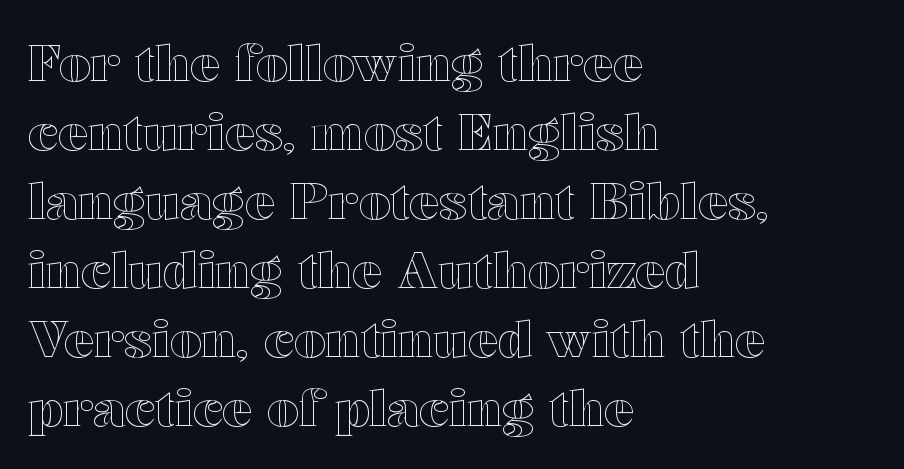
Q: Is the text italic (slanted)? A: No, it is upright.
Q: Is the text underlined? A: No.
Q: How is the paragraph aligned? A: Left-aligned.
Q: Is the spacing between letters normal or unusually wide? A: Normal.
Q: Is the spacing between lines tight, normal or loose? A: Normal.
Q: Width (condensed, normal, or wide)? A: Wide.
Q: x-height? A: Medium.
Q: Monospaced? A: No.
